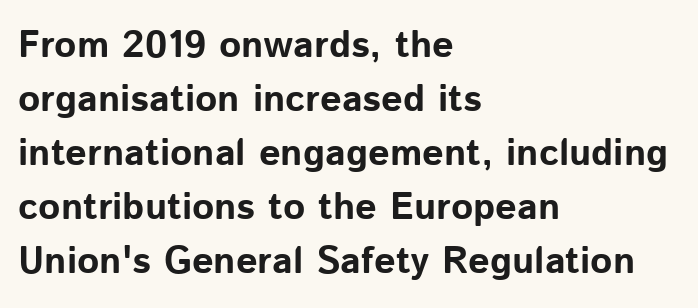
Q: Is the text bold? A: Yes.
Q: Is the text italic (slanted)? A: No, it is upright.
Q: Is the typeface a serif or a sans-serif typeface? A: Sans-serif.
Q: Is the text underlined? A: No.
Q: How is the paragraph aligned? A: Left-aligned.
Q: Is the spacing between letters normal or unusually wide? A: Normal.
Q: Is the spacing between lines tight, normal or loose? A: Normal.
Q: Width (condensed, normal, or wide)? A: Normal.
Q: Stroke contrast? A: Low.
Q: x-height? A: Medium.
Q: Monospaced? A: No.
